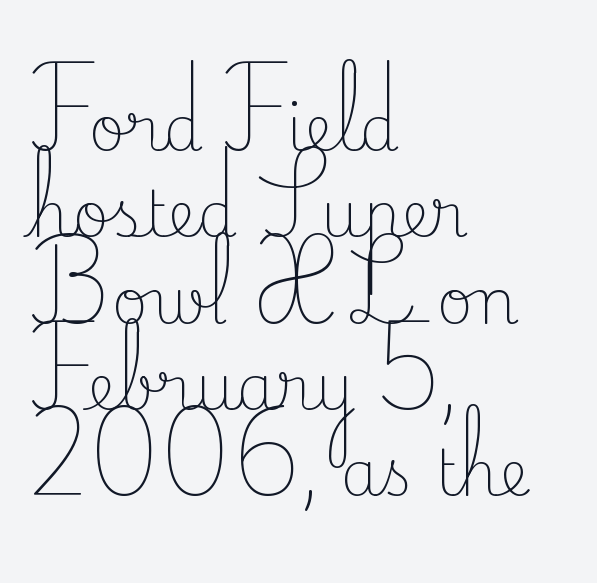
Q: Is the text bold? A: No.
Q: Is the text italic (slanted)? A: No, it is upright.
Q: Is the typeface a serif or a sans-serif typeface? A: Serif.
Q: Is the text underlined? A: No.
Q: How is the paragraph aligned? A: Left-aligned.
Q: Is the spacing between letters normal or unusually wide? A: Normal.
Q: Is the spacing between lines tight, normal or loose? A: Normal.
Q: Width (condensed, normal, or wide)? A: Normal.
Q: Stroke contrast? A: Low.
Q: x-height? A: Small.
Q: Monospaced? A: No.
